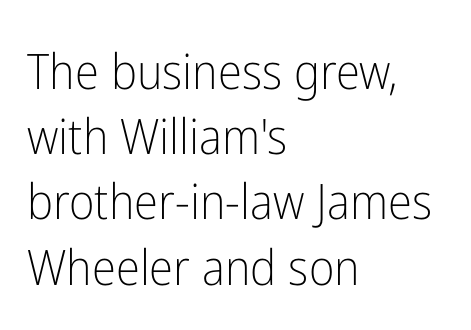
Q: Is the text bold? A: No.
Q: Is the text italic (slanted)? A: No, it is upright.
Q: Is the typeface a serif or a sans-serif typeface? A: Sans-serif.
Q: Is the text underlined? A: No.
Q: How is the paragraph aligned? A: Left-aligned.
Q: Is the spacing between letters normal or unusually wide? A: Normal.
Q: Is the spacing between lines tight, normal or loose? A: Normal.
Q: Width (condensed, normal, or wide)? A: Condensed.
Q: Stroke contrast? A: Low.
Q: x-height? A: Medium.
Q: Monospaced? A: No.
